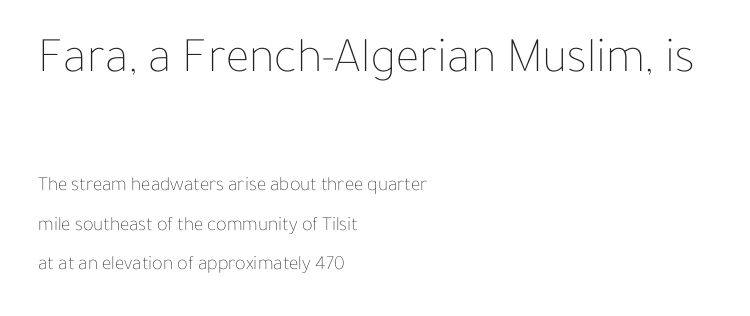
{"italic": "no", "bold": "no", "weight": "thin", "width": "normal", "stroke_contrast": "low", "x_height": "medium", "monospaced": "no", "underline": "no", "align": "left", "line_spacing": "loose", "line_spacing_ratio": 1.98, "letter_spacing": "normal", "letter_spacing_em": 0.0, "larger_block": "first", "size_ratio": 2.5, "glyph_px": 50}
